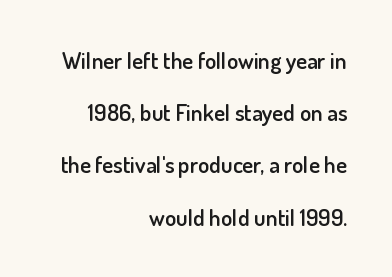
{"italic": "no", "bold": "semi", "underline": "no", "align": "right", "line_spacing": "loose", "line_spacing_ratio": 2.27, "letter_spacing": "normal", "letter_spacing_em": 0.0, "glyph_px": 23}
